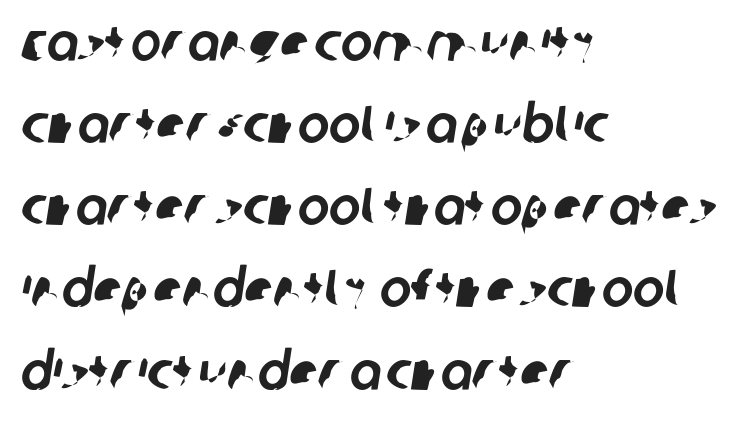
The image shows 53 px sans-serif type; set left-aligned, normal line spacing (1.55x), normal letter spacing, not underlined; low stroke contrast and a large x-height.
